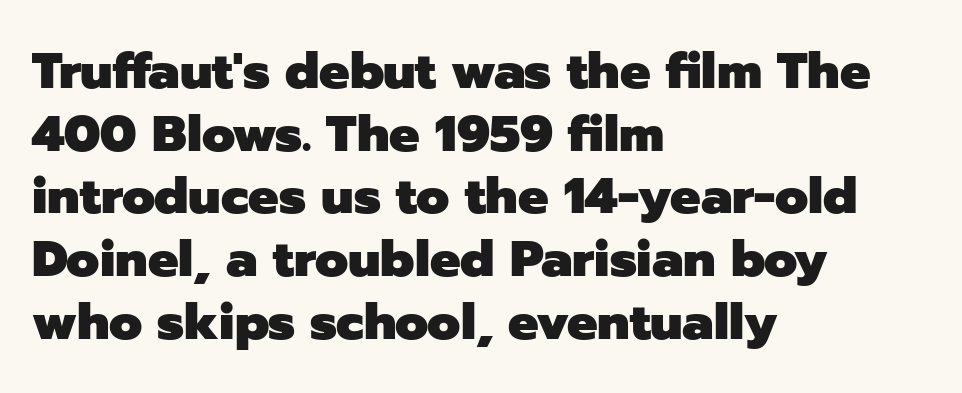
The letters carry no serifs — their stems end cleanly without finishing strokes. Stroke thickness is high; the sample reads as a true bold. This sample is left-justified, so line endings fall wherever the words run out. The rendering uses natural spacing where letterforms have individual widths.
